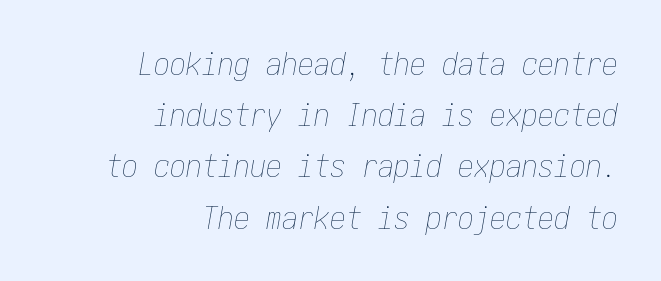
The passage shown leans; its letterforms are oblique. Regular leading. The strokes carry an ordinary text weight at most. The letters sit at their default tracking, neither squeezed nor spread.
